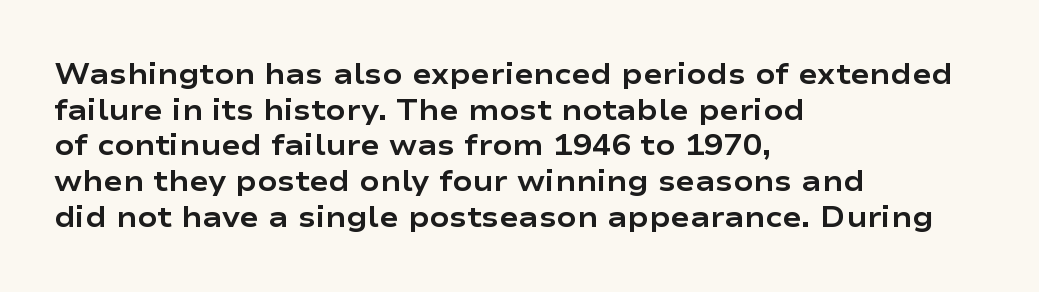
Q: Is the text bold? A: Yes.
Q: Is the text italic (slanted)? A: No, it is upright.
Q: Is the typeface a serif or a sans-serif typeface? A: Sans-serif.
Q: Is the text underlined? A: No.
Q: How is the paragraph aligned? A: Left-aligned.
Q: Is the spacing between letters normal or unusually wide? A: Normal.
Q: Width (condensed, normal, or wide)? A: Wide.
Q: Stroke contrast? A: Low.
Q: x-height? A: Medium.
Q: Monospaced? A: No.
